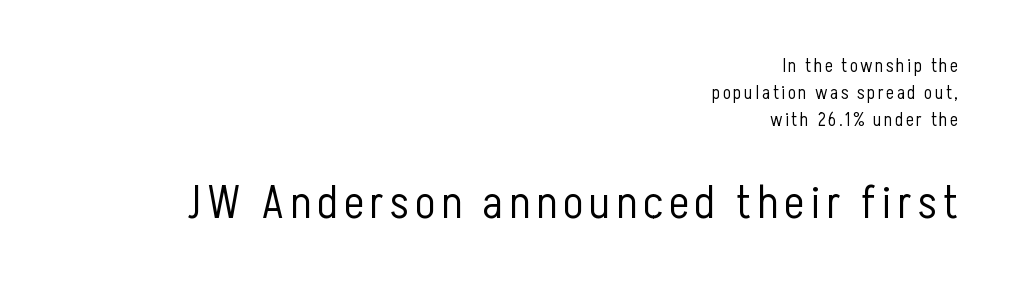
The rendering uses natural spacing where letterforms have individual widths. The following chunk of copy outweighs the initial chunk in type size. Every row of glyphs terminates at an identical x-position on the right. This sample uses an upright cut, with every glyph sitting square on the baseline. The strokes carry an ordinary text weight at most.
